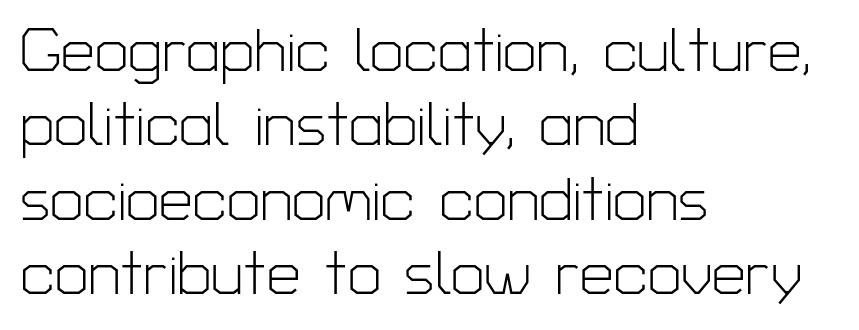
The image shows 60 px light sans-serif type, upright; set left-aligned, line spacing 1.24x, normal letter spacing, not underlined; low stroke contrast and a medium x-height.
